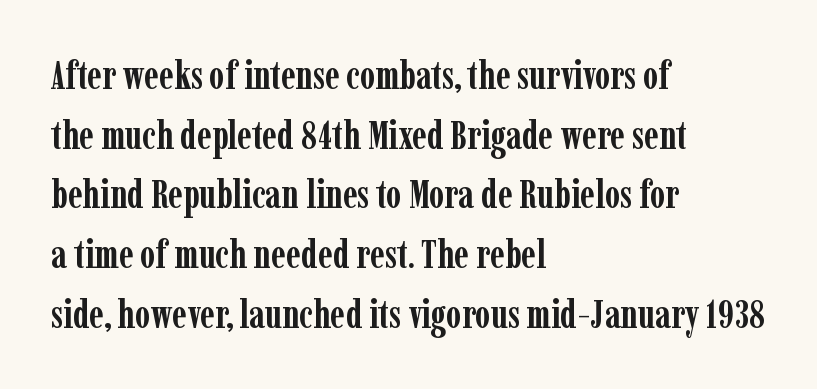
The image shows 39 px semibold, condensed serif type, upright; set left-aligned, normal line spacing (1.53x), normal letter spacing, not underlined; low stroke contrast and a medium x-height.
